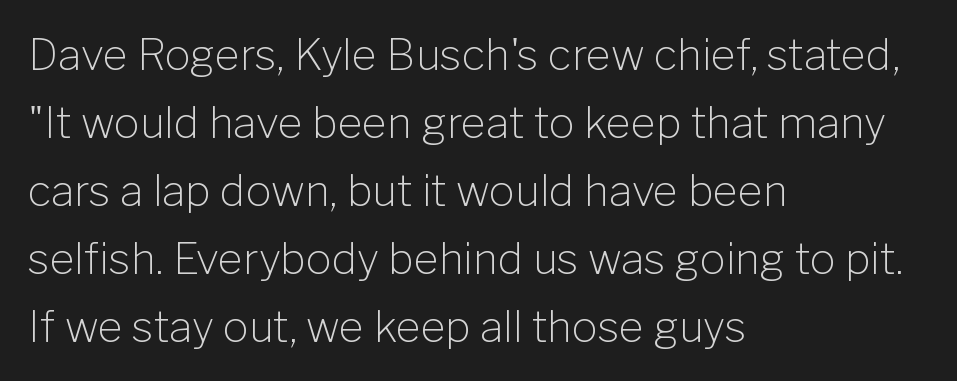
The image shows 43 px light sans-serif type, upright; set left-aligned, normal line spacing (1.58x), normal letter spacing, not underlined; low stroke contrast and a medium x-height.
